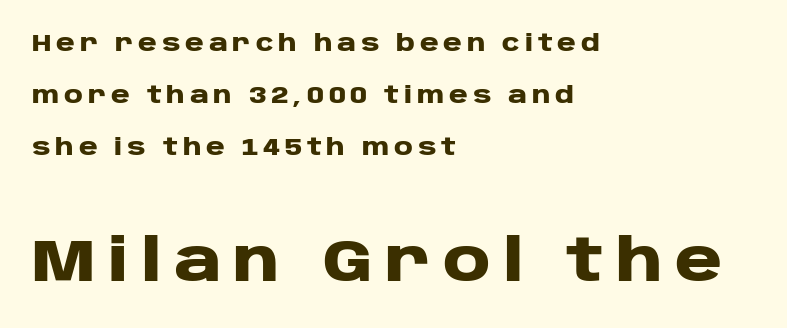
The image shows 58 px heavy, wide sans-serif type, upright; set left-aligned, loose line spacing (2.26x), unusually wide letter spacing (+0.21 em), not underlined; the second (bottom) block is 2.52x larger; low stroke contrast and a large x-height.
